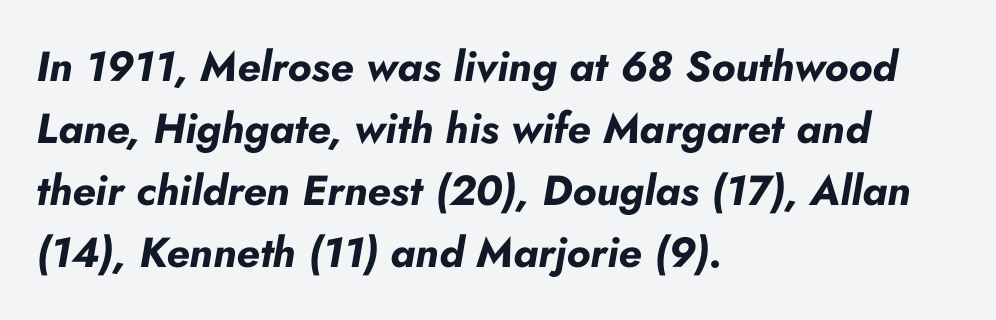
The image shows 42 px bold type, italic (leaning right); set left-aligned, normal line spacing (1.48x), normal letter spacing, not underlined; low stroke contrast and a small x-height.
